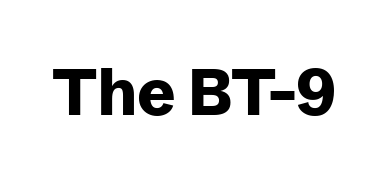
Q: Is the text bold? A: Yes.
Q: Is the text italic (slanted)? A: No, it is upright.
Q: Is the typeface a serif or a sans-serif typeface? A: Sans-serif.
Q: Is the text underlined? A: No.
Q: Is the spacing between letters normal or unusually wide? A: Normal.
Q: Width (condensed, normal, or wide)? A: Normal.
Q: Stroke contrast? A: Low.
Q: x-height? A: Medium.
Q: Monospaced? A: No.
